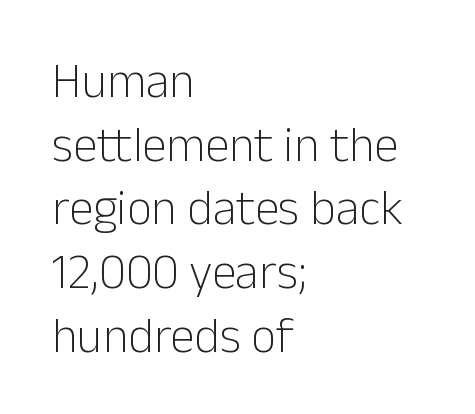
Reading down the column, the eye jumps a familiar distance to each next line. No italicization has been applied; the sample stays upright. The glyphs in this specimen are sans serif. The font sits on the lighter half of the weight spectrum, regular included.
